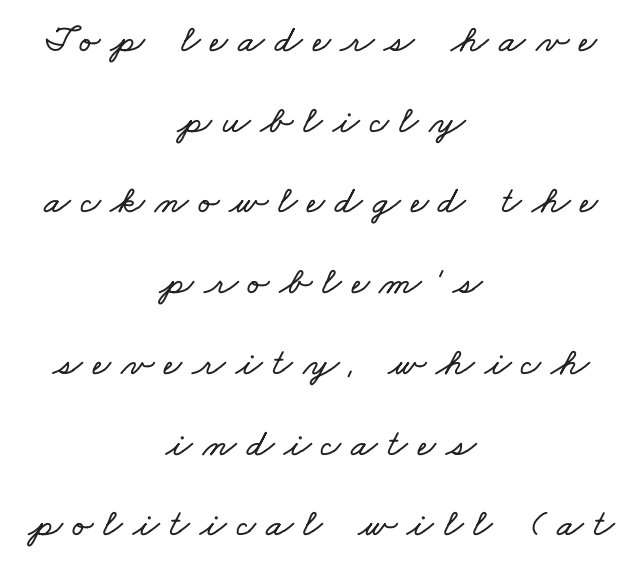
Type without underlining. Horizontal bands of white between lines are thick stripes. Do the characters align in a grid? No, the font is proportional. Students, note that the glyphs here are deliberately spaced far apart.
